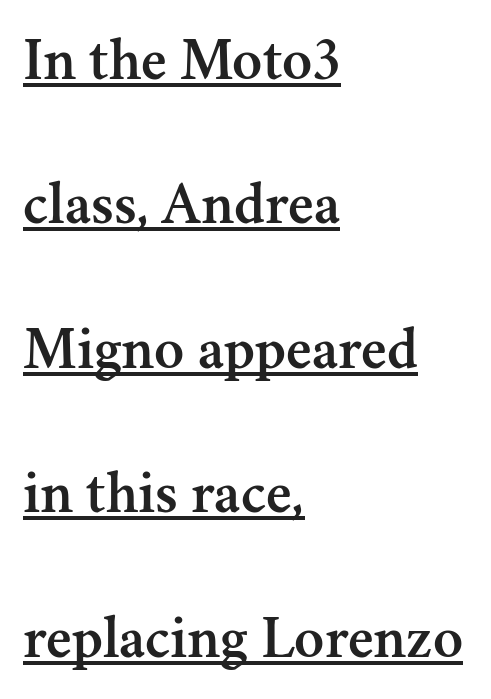
{"serif": "yes", "italic": "no", "width": "normal", "stroke_contrast": "medium", "x_height": "small", "monospaced": "no", "underline": "yes", "align": "left", "line_spacing": "loose", "line_spacing_ratio": 2.33, "letter_spacing": "normal", "letter_spacing_em": 0.0, "glyph_px": 62}
